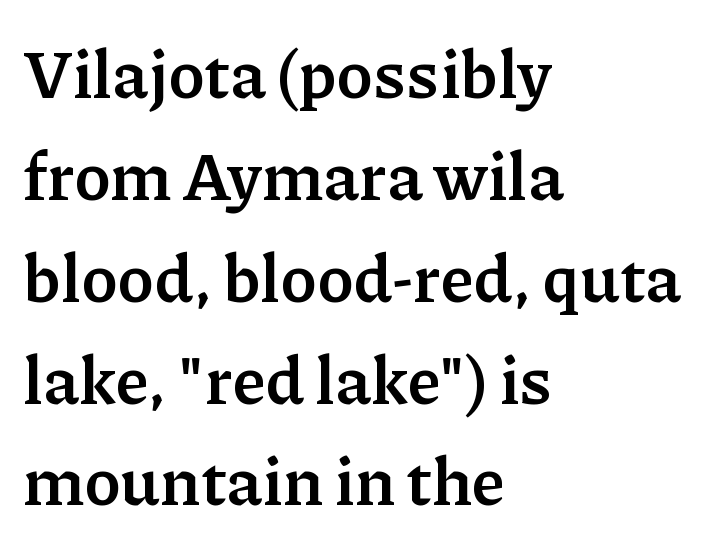
{"serif": "yes", "italic": "no", "bold": "yes", "weight": "semibold", "width": "normal", "stroke_contrast": "low", "x_height": "medium", "monospaced": "no", "underline": "no", "align": "left", "line_spacing": "normal", "line_spacing_ratio": 1.52, "letter_spacing": "normal", "letter_spacing_em": 0.0, "glyph_px": 67}
